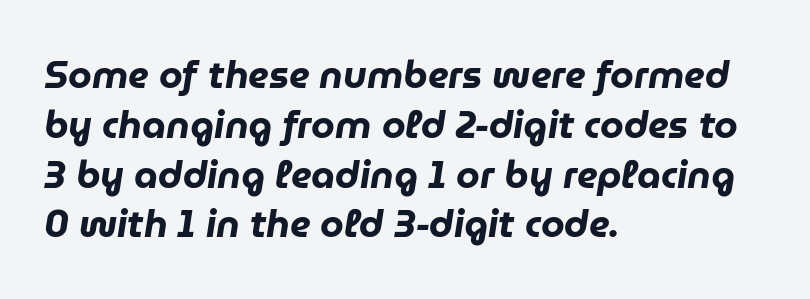
The image shows 38 px heavy type, italic (leaning right); set left-aligned, normal line spacing (1.31x), normal letter spacing, not underlined; low stroke contrast and a medium x-height.
